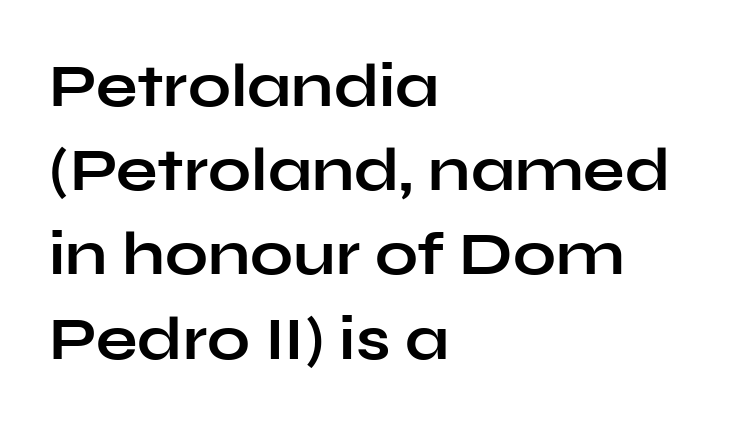
The block of text has a typical density, with ordinary space between rows. Heft: maximum for text — a bold. The typesetter chose a ragged-right arrangement here. Each letter's strokes conclude bluntly, with no projecting serifs. Caption: standard tracking, unaltered.
